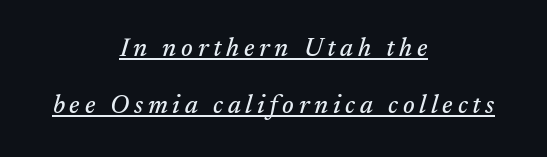
{"italic": "yes", "lean": "right", "slant_degrees": 17, "underline": "yes", "align": "center", "line_spacing": "loose", "line_spacing_ratio": 2.27, "glyph_px": 25}
